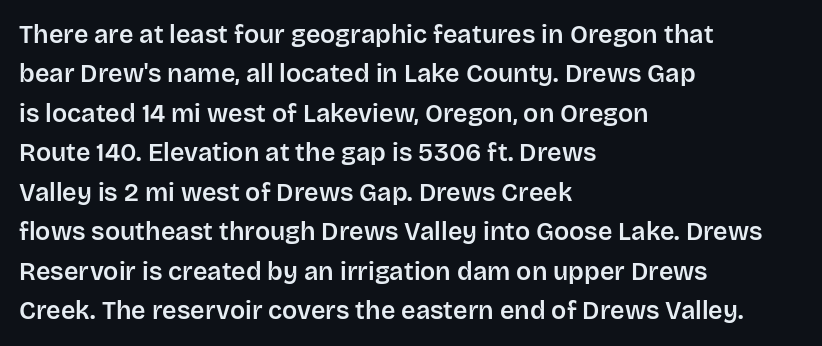
The image shows 25 px text type, upright; set left-aligned, normal line spacing (1.58x), normal letter spacing, not underlined.
